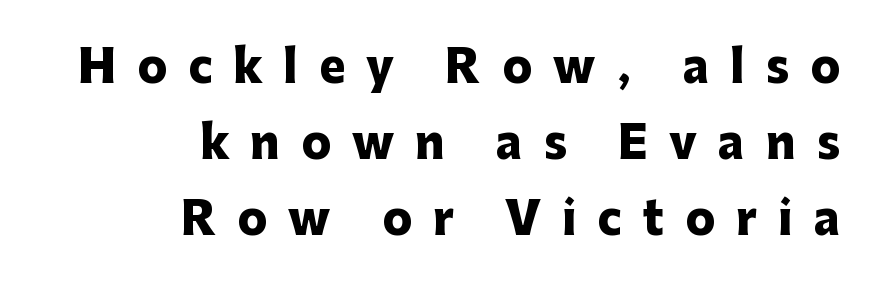
Q: Is the text bold? A: Yes.
Q: Is the text italic (slanted)? A: No, it is upright.
Q: Is the typeface a serif or a sans-serif typeface? A: Sans-serif.
Q: Is the text underlined? A: No.
Q: How is the paragraph aligned? A: Right-aligned.
Q: Is the spacing between letters normal or unusually wide? A: Unusually wide.
Q: Width (condensed, normal, or wide)? A: Normal.
Q: Stroke contrast? A: Low.
Q: x-height? A: Medium.
Q: Monospaced? A: No.
